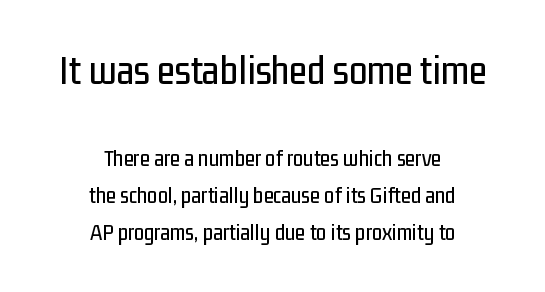
Q: Is the text italic (slanted)? A: No, it is upright.
Q: Is the typeface a serif or a sans-serif typeface? A: Sans-serif.
Q: Is the text underlined? A: No.
Q: How is the paragraph aligned? A: Centered.
Q: Is the spacing between letters normal or unusually wide? A: Normal.
Q: Is the spacing between lines tight, normal or loose? A: Normal.
Q: Which block of text is set in a larger size, the first (top) or the second (bottom)? A: The first (top) one.
Q: Width (condensed, normal, or wide)? A: Condensed.
Q: Stroke contrast? A: Low.
Q: x-height? A: Medium.
Q: Monospaced? A: No.
